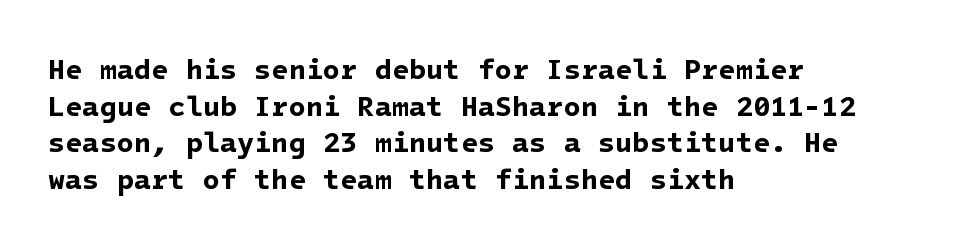
The image shows 28 px bold sans-serif type; set left-aligned, normal line spacing (1.31x), normal letter spacing, not underlined; low stroke contrast and a medium x-height.
